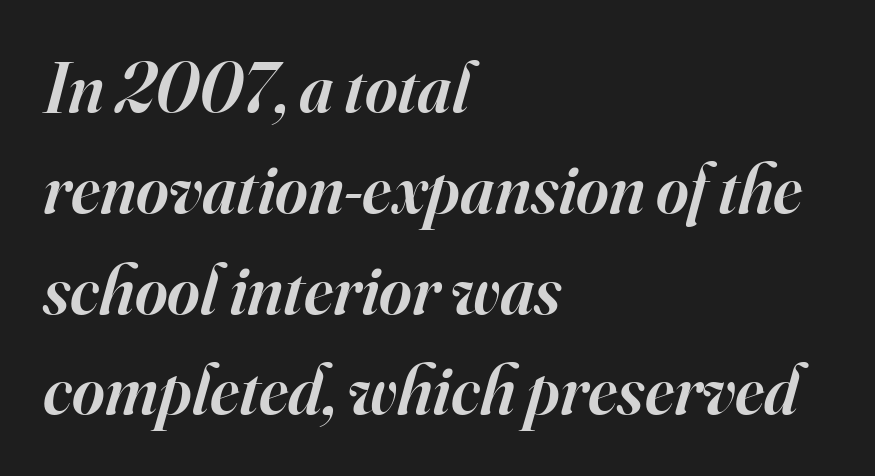
{"serif": "yes", "italic": "yes", "lean": "right", "slant_degrees": 16, "bold": "semi", "weight": "semibold", "width": "normal", "stroke_contrast": "high", "x_height": "small", "monospaced": "no", "underline": "no", "align": "left", "line_spacing": "normal", "line_spacing_ratio": 1.44, "letter_spacing": "normal", "letter_spacing_em": 0.0, "glyph_px": 70}
